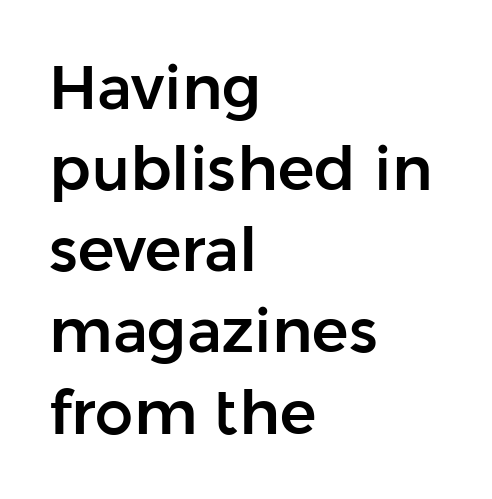
Q: Is the text italic (slanted)? A: No, it is upright.
Q: Is the typeface a serif or a sans-serif typeface? A: Sans-serif.
Q: Is the text underlined? A: No.
Q: How is the paragraph aligned? A: Left-aligned.
Q: Is the spacing between letters normal or unusually wide? A: Normal.
Q: Is the spacing between lines tight, normal or loose? A: Normal.
Q: Width (condensed, normal, or wide)? A: Normal.
Q: Stroke contrast? A: Low.
Q: x-height? A: Medium.
Q: Monospaced? A: No.
